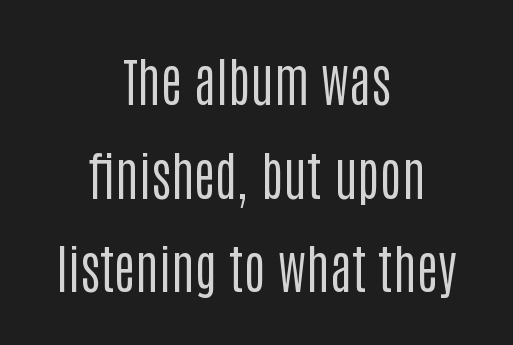
Q: Is the text bold? A: No.
Q: Is the text italic (slanted)? A: No, it is upright.
Q: Is the typeface a serif or a sans-serif typeface? A: Sans-serif.
Q: Is the text underlined? A: No.
Q: How is the paragraph aligned? A: Centered.
Q: Is the spacing between letters normal or unusually wide? A: Normal.
Q: Width (condensed, normal, or wide)? A: Condensed.
Q: Stroke contrast? A: Low.
Q: x-height? A: Large.
Q: Monospaced? A: No.
